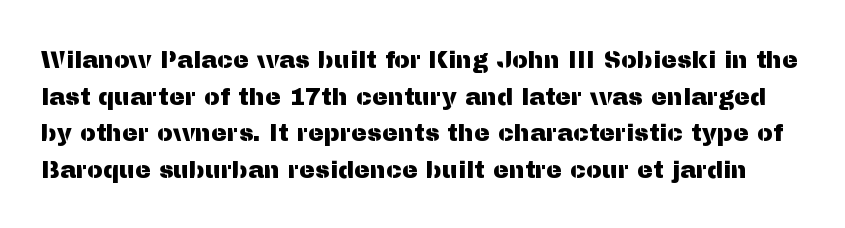
The image shows 24 px text type, upright; set normal line spacing (1.53x), normal letter spacing, not underlined.
